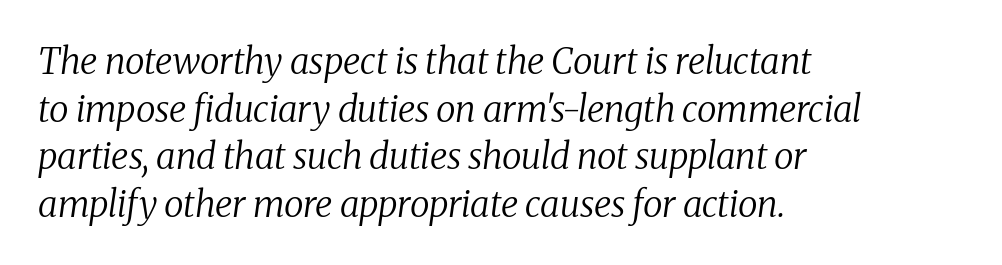
Q: Is the text bold? A: No.
Q: Is the text italic (slanted)? A: Yes, it leans right by about 8 degrees.
Q: Is the typeface a serif or a sans-serif typeface? A: Serif.
Q: Is the text underlined? A: No.
Q: How is the paragraph aligned? A: Left-aligned.
Q: Is the spacing between letters normal or unusually wide? A: Normal.
Q: Is the spacing between lines tight, normal or loose? A: Normal.
Q: Width (condensed, normal, or wide)? A: Normal.
Q: Stroke contrast? A: Medium.
Q: x-height? A: Medium.
Q: Monospaced? A: No.
